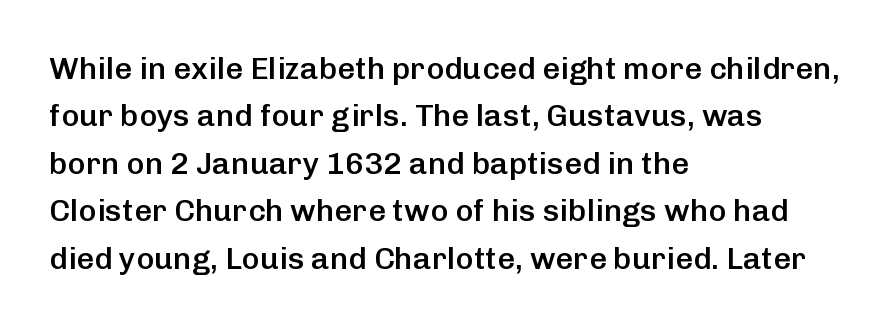
{"serif": "no", "italic": "no", "bold": "semi", "weight": "semibold", "width": "normal", "stroke_contrast": "low", "x_height": "medium", "monospaced": "no", "underline": "no", "align": "left", "line_spacing": "normal", "line_spacing_ratio": 1.53, "letter_spacing": "normal", "letter_spacing_em": 0.0, "glyph_px": 31}
